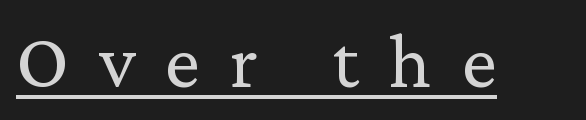
The image shows 79 px regular-weight serif type, upright; set unusually wide letter spacing (+0.38 em), underlined; low stroke contrast and a medium x-height.
